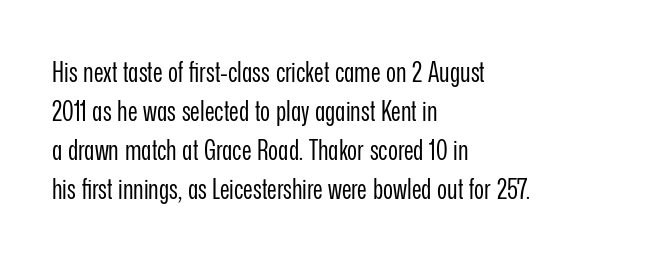
Nothing heavy about these letters — not bold at all. The block of text has a typical density, with ordinary space between rows. Posture: straight, roman, zero tilt. Quick note: underline off. The letterforms sit shoulder to shoulder at normal distance.
